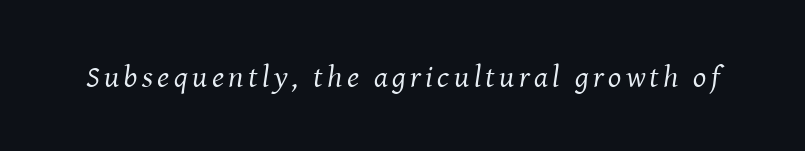
The image shows 31 px regular-weight serif type, italic (leaning right); set not underlined; medium stroke contrast and a medium x-height.
